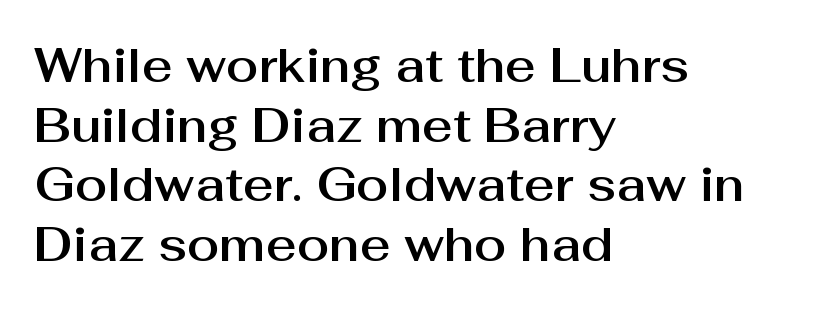
The image shows 47 px sans-serif type, upright; set left-aligned, normal line spacing (1.27x), normal letter spacing, not underlined; medium stroke contrast and a medium x-height.
